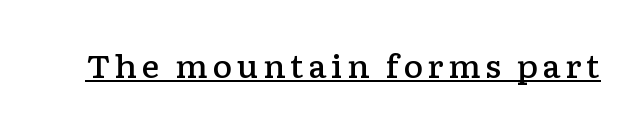
Q: Is the text bold? A: Semi-bold.
Q: Is the text italic (slanted)? A: No, it is upright.
Q: Is the typeface a serif or a sans-serif typeface? A: Serif.
Q: Is the text underlined? A: Yes.
Q: Width (condensed, normal, or wide)? A: Wide.
Q: Stroke contrast? A: Low.
Q: x-height? A: Medium.
Q: Monospaced? A: No.
